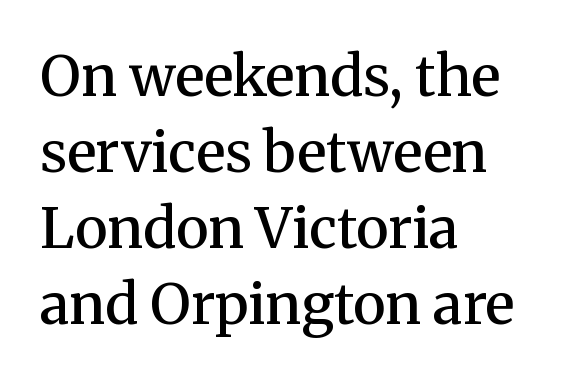
Q: Is the text bold? A: Semi-bold.
Q: Is the text italic (slanted)? A: No, it is upright.
Q: Is the typeface a serif or a sans-serif typeface? A: Serif.
Q: Is the text underlined? A: No.
Q: How is the paragraph aligned? A: Left-aligned.
Q: Is the spacing between letters normal or unusually wide? A: Normal.
Q: Is the spacing between lines tight, normal or loose? A: Normal.
Q: Width (condensed, normal, or wide)? A: Normal.
Q: Stroke contrast? A: Medium.
Q: x-height? A: Medium.
Q: Monospaced? A: No.
